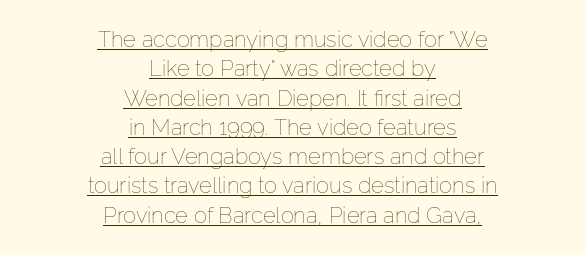
Does the copy run flush right? No — it is centered line by line. No italicization has been applied; the sample stays upright. Successive baselines arrive at the customary interval. The passage shown is underscored from start to finish. Ink coverage per letter is moderate at most. You could call the tracking neutral — neither tight nor loose.
